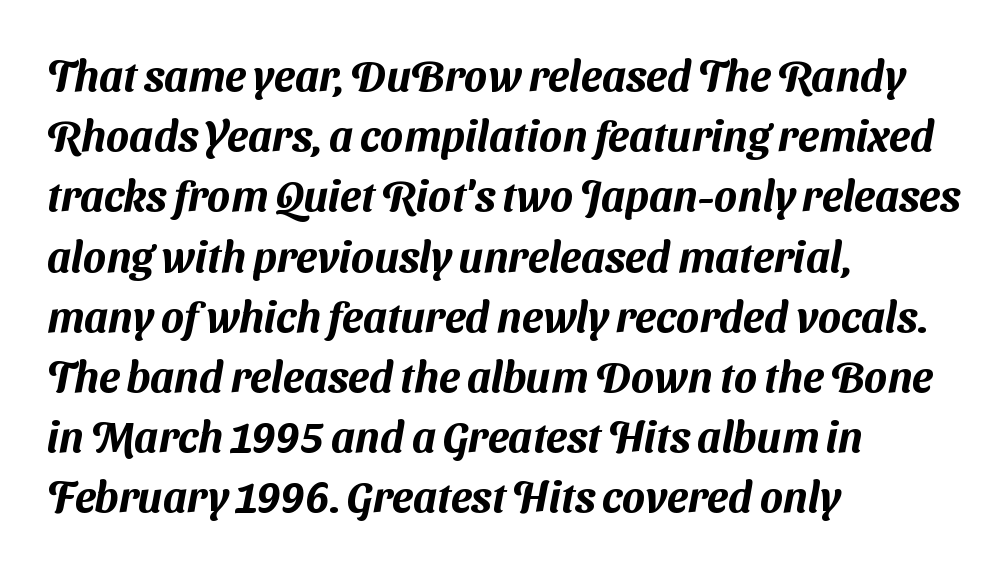
Q: Is the typeface a serif or a sans-serif typeface? A: Sans-serif.
Q: Is the text underlined? A: No.
Q: How is the paragraph aligned? A: Left-aligned.
Q: Is the spacing between letters normal or unusually wide? A: Normal.
Q: Is the spacing between lines tight, normal or loose? A: Normal.
Q: Width (condensed, normal, or wide)? A: Normal.
Q: Stroke contrast? A: Medium.
Q: x-height? A: Medium.
Q: Monospaced? A: No.
